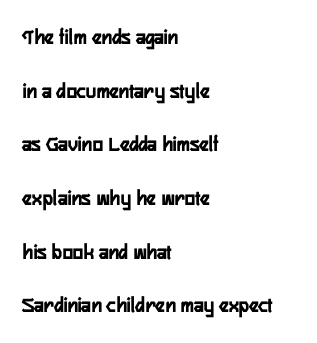
Q: Is the text bold? A: Yes.
Q: Is the text italic (slanted)? A: No, it is upright.
Q: Is the text underlined? A: No.
Q: How is the paragraph aligned? A: Left-aligned.
Q: Is the spacing between letters normal or unusually wide? A: Normal.
Q: Is the spacing between lines tight, normal or loose? A: Loose.
